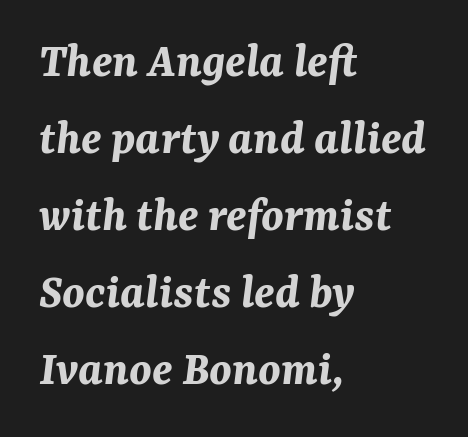
Q: Is the text bold? A: Yes.
Q: Is the text italic (slanted)? A: Yes, it leans right by about 7 degrees.
Q: Is the text underlined? A: No.
Q: How is the paragraph aligned? A: Left-aligned.
Q: Is the spacing between letters normal or unusually wide? A: Normal.
Q: Is the spacing between lines tight, normal or loose? A: Normal.
Q: Width (condensed, normal, or wide)? A: Normal.
Q: Stroke contrast? A: Medium.
Q: x-height? A: Medium.
Q: Monospaced? A: No.
